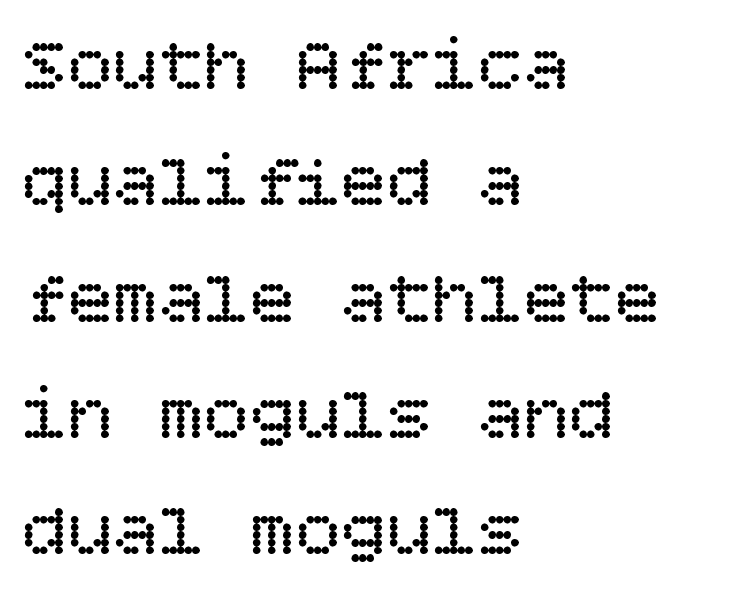
{"italic": "no", "bold": "no", "weight": "regular", "width": "normal", "stroke_contrast": "low", "x_height": "large", "underline": "no", "align": "left", "line_spacing": "normal", "line_spacing_ratio": 1.53, "letter_spacing": "normal", "letter_spacing_em": 0.0, "glyph_px": 76}
